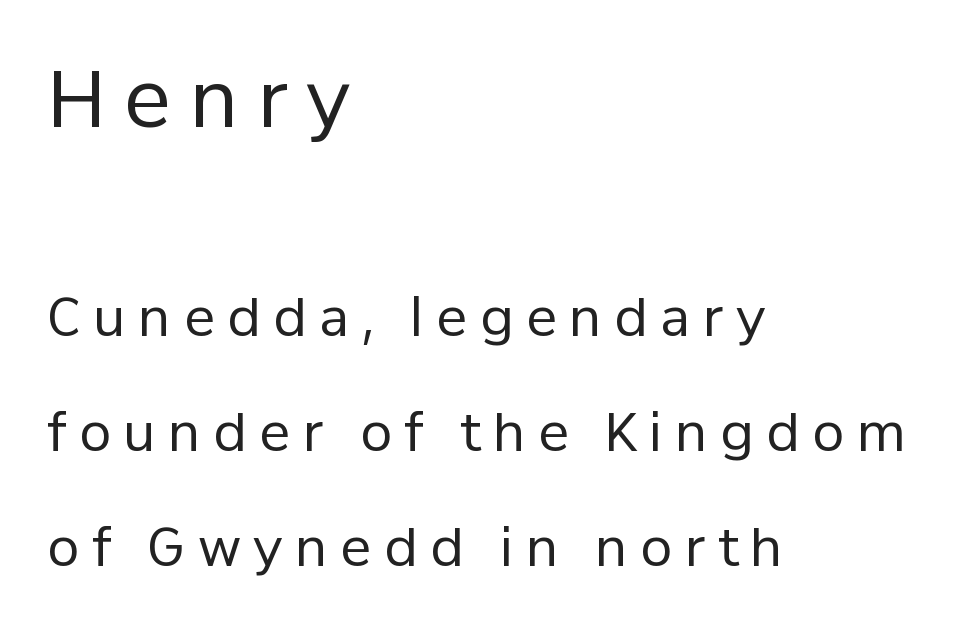
Q: Is the text bold? A: No.
Q: Is the text italic (slanted)? A: No, it is upright.
Q: Is the typeface a serif or a sans-serif typeface? A: Sans-serif.
Q: Is the text underlined? A: No.
Q: How is the paragraph aligned? A: Left-aligned.
Q: Is the spacing between letters normal or unusually wide? A: Unusually wide.
Q: Is the spacing between lines tight, normal or loose? A: Loose.
Q: Which block of text is set in a larger size, the first (top) or the second (bottom)? A: The first (top) one.
Q: Width (condensed, normal, or wide)? A: Normal.
Q: Stroke contrast? A: Low.
Q: x-height? A: Medium.
Q: Monospaced? A: No.
